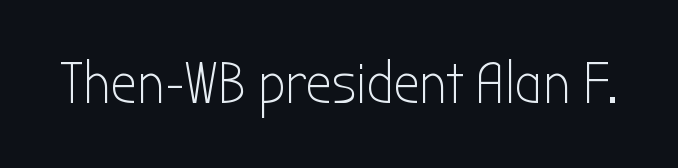
{"serif": "no", "italic": "no", "bold": "no", "weight": "light", "width": "condensed", "stroke_contrast": "low", "x_height": "medium", "monospaced": "no", "underline": "no", "letter_spacing": "normal", "letter_spacing_em": 0.0, "glyph_px": 59}
